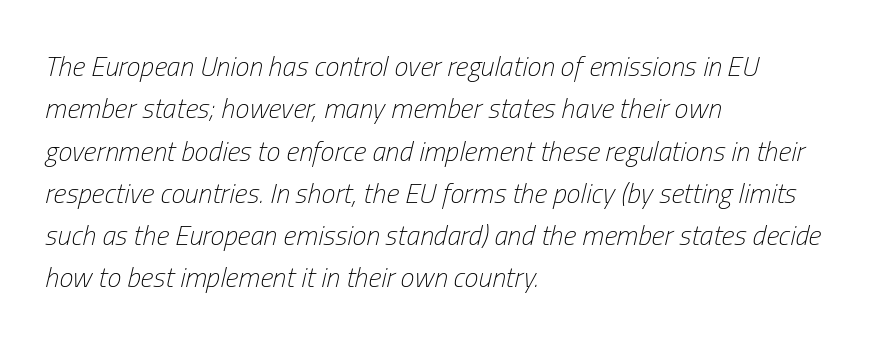
Q: Is the text bold? A: No.
Q: Is the text italic (slanted)? A: Yes, it leans right by about 13 degrees.
Q: Is the text underlined? A: No.
Q: How is the paragraph aligned? A: Left-aligned.
Q: Is the spacing between letters normal or unusually wide? A: Normal.
Q: Is the spacing between lines tight, normal or loose? A: Normal.
Q: Width (condensed, normal, or wide)? A: Condensed.
Q: Stroke contrast? A: Low.
Q: x-height? A: Medium.
Q: Monospaced? A: No.
